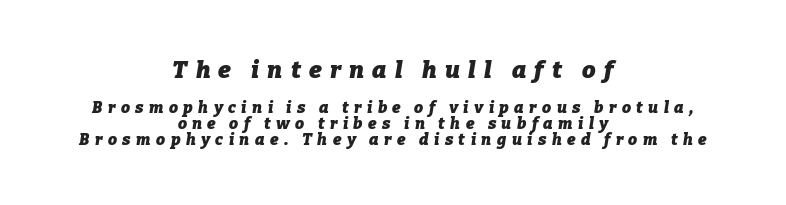
The block of text is dense from top to bottom, with scant space between rows. Heavy, bold letterforms. Quick note: italic. Both edges are ragged and mirror each other, which tells us the setting is centered. The letters are spread apart with noticeably loose tracking. Does the bottom block carry the larger type? No, the top block does.
